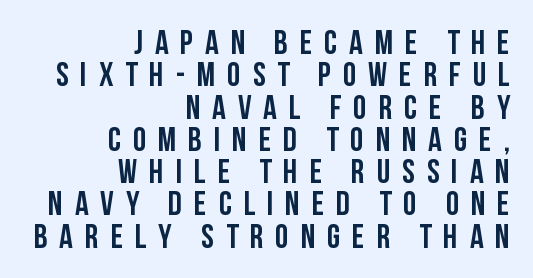
The image shows 34 px semibold, condensed sans-serif type, upright; set right-aligned, tight line spacing (0.95x), unusually wide letter spacing (+0.35 em), not underlined; low stroke contrast and a large x-height.
